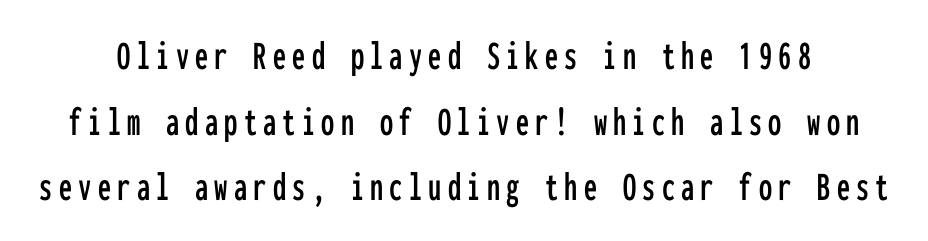
{"serif": "no", "italic": "no", "width": "condensed", "stroke_contrast": "low", "x_height": "medium", "monospaced": "yes", "underline": "no", "line_spacing": "normal", "line_spacing_ratio": 1.56, "glyph_px": 42}
